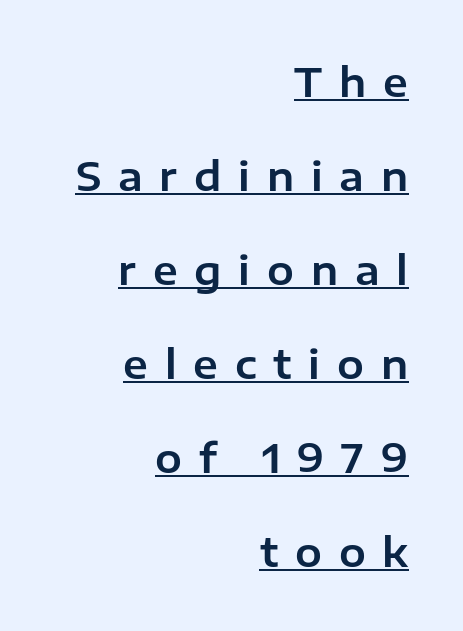
Q: Is the text italic (slanted)? A: No, it is upright.
Q: Is the typeface a serif or a sans-serif typeface? A: Sans-serif.
Q: Is the text underlined? A: Yes.
Q: How is the paragraph aligned? A: Right-aligned.
Q: Is the spacing between letters normal or unusually wide? A: Unusually wide.
Q: Is the spacing between lines tight, normal or loose? A: Loose.
Q: Width (condensed, normal, or wide)? A: Normal.
Q: Stroke contrast? A: Low.
Q: x-height? A: Medium.
Q: Monospaced? A: No.
